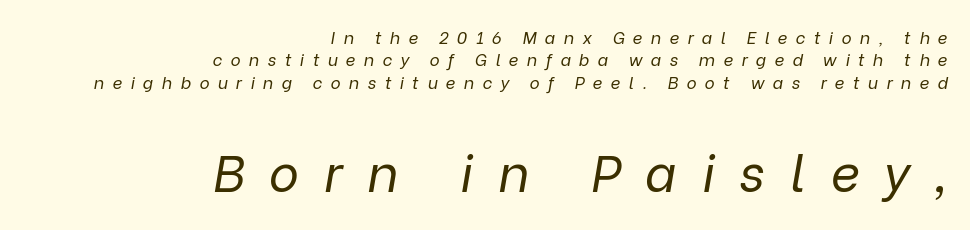
The image shows 51 px regular-weight type, italic (leaning right); set right-aligned, normal line spacing (1.32x), unusually wide letter spacing (+0.49 em), not underlined; the second (bottom) block is 3.0x larger; low stroke contrast and a medium x-height.
